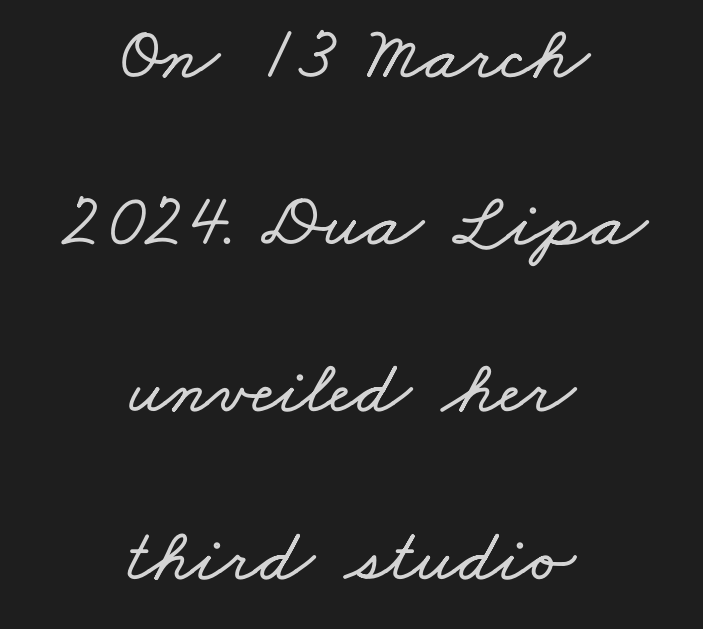
The image shows 76 px wide type; set centered, loose line spacing (2.2x), normal letter spacing, not underlined; low stroke contrast and a small x-height.
